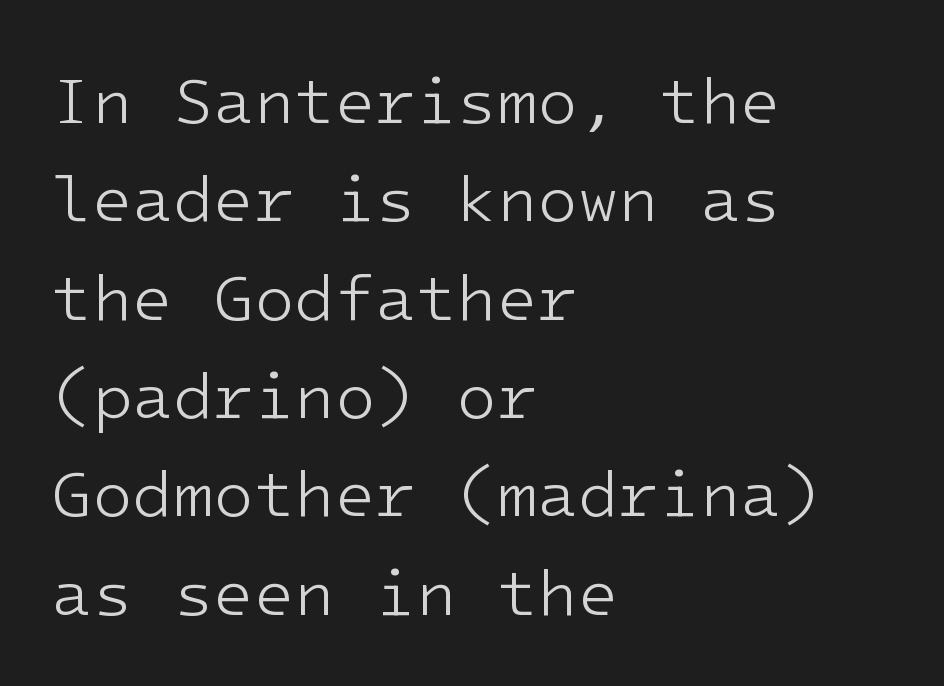
Q: Is the text bold? A: No.
Q: Is the text italic (slanted)? A: No, it is upright.
Q: Is the typeface a serif or a sans-serif typeface? A: Sans-serif.
Q: Is the text underlined? A: No.
Q: How is the paragraph aligned? A: Left-aligned.
Q: Is the spacing between letters normal or unusually wide? A: Normal.
Q: Is the spacing between lines tight, normal or loose? A: Normal.
Q: Width (condensed, normal, or wide)? A: Normal.
Q: Stroke contrast? A: Low.
Q: x-height? A: Medium.
Q: Monospaced? A: Yes.
